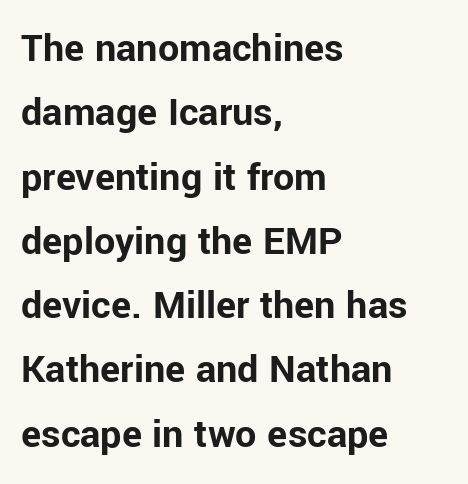
Q: Is the text bold? A: Yes.
Q: Is the text italic (slanted)? A: No, it is upright.
Q: Is the typeface a serif or a sans-serif typeface? A: Sans-serif.
Q: Is the text underlined? A: No.
Q: How is the paragraph aligned? A: Left-aligned.
Q: Is the spacing between letters normal or unusually wide? A: Normal.
Q: Is the spacing between lines tight, normal or loose? A: Normal.
Q: Width (condensed, normal, or wide)? A: Normal.
Q: Stroke contrast? A: Low.
Q: x-height? A: Medium.
Q: Monospaced? A: No.
